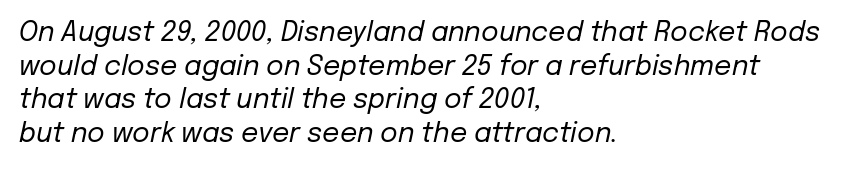
The image shows 27 px text type, italic (leaning right); set left-aligned, normal line spacing (1.25x), normal letter spacing, not underlined.
